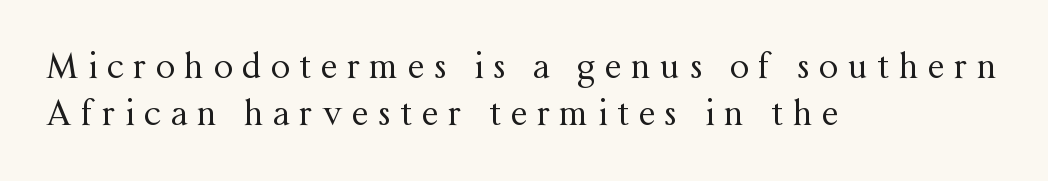
Q: Is the text bold? A: No.
Q: Is the text italic (slanted)? A: No, it is upright.
Q: Is the typeface a serif or a sans-serif typeface? A: Serif.
Q: Is the text underlined? A: No.
Q: How is the paragraph aligned? A: Left-aligned.
Q: Is the spacing between letters normal or unusually wide? A: Unusually wide.
Q: Is the spacing between lines tight, normal or loose? A: Normal.
Q: Width (condensed, normal, or wide)? A: Normal.
Q: Stroke contrast? A: Medium.
Q: x-height? A: Medium.
Q: Monospaced? A: No.
